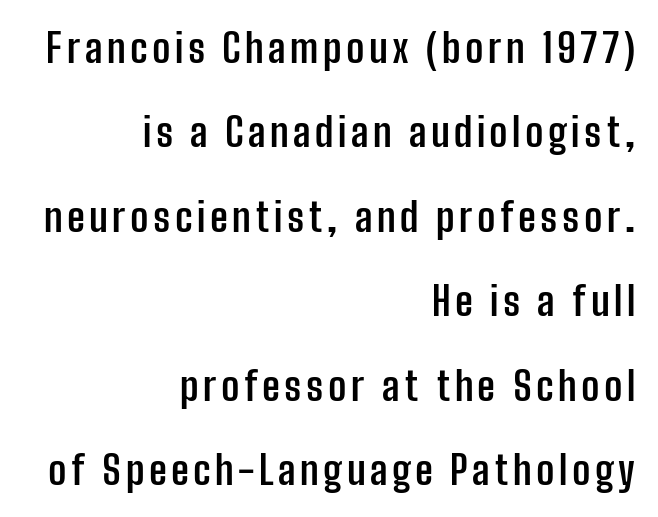
Any mark beneath the type? The region is blank. Regarding leading, the lines here are spaced well apart. Does the copy run flush right? Yes — the right margin is perfectly even. Each letter keeps its own natural width here, so spacing adapts to shape. Pretty heavy lettering here — definitely bold.
